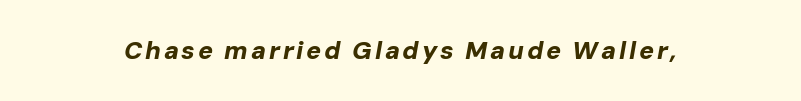
Compared with ordinary roman type, these characters are visibly tilted. No word sits above an underline. In terms of weight, the rendering is a true, heavy bold.
